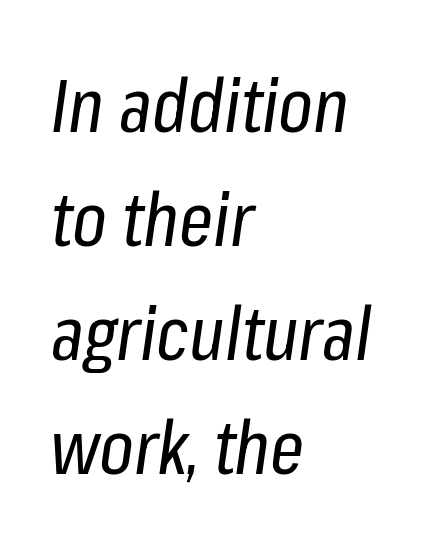
The image shows 75 px regular-weight, condensed type, italic (leaning right); set left-aligned, normal line spacing (1.52x), normal letter spacing, not underlined; low stroke contrast and a medium x-height.
